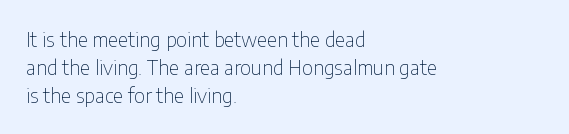
Q: Is the text bold? A: No.
Q: Is the text italic (slanted)? A: No, it is upright.
Q: Is the text underlined? A: No.
Q: How is the paragraph aligned? A: Left-aligned.
Q: Is the spacing between letters normal or unusually wide? A: Normal.
Q: Is the spacing between lines tight, normal or loose? A: Normal.
